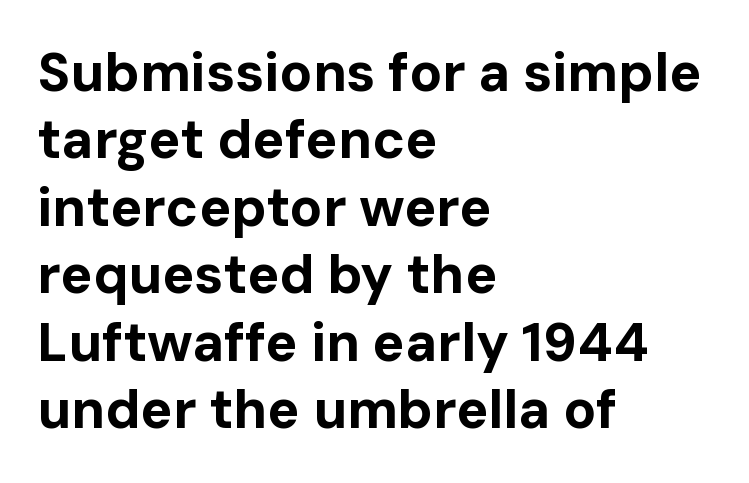
Q: Is the text bold? A: Yes.
Q: Is the text italic (slanted)? A: No, it is upright.
Q: Is the typeface a serif or a sans-serif typeface? A: Sans-serif.
Q: Is the text underlined? A: No.
Q: How is the paragraph aligned? A: Left-aligned.
Q: Is the spacing between letters normal or unusually wide? A: Normal.
Q: Is the spacing between lines tight, normal or loose? A: Normal.
Q: Width (condensed, normal, or wide)? A: Normal.
Q: Stroke contrast? A: Low.
Q: x-height? A: Medium.
Q: Monospaced? A: No.
